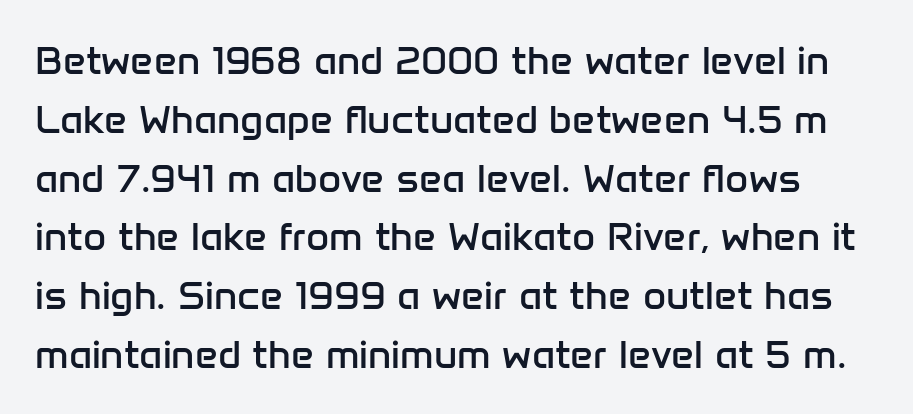
{"serif": "no", "italic": "no", "bold": "no", "weight": "regular", "width": "normal", "stroke_contrast": "low", "x_height": "medium", "monospaced": "no", "underline": "no", "line_spacing": "normal", "line_spacing_ratio": 1.47, "letter_spacing": "normal", "letter_spacing_em": 0.0, "glyph_px": 40}
